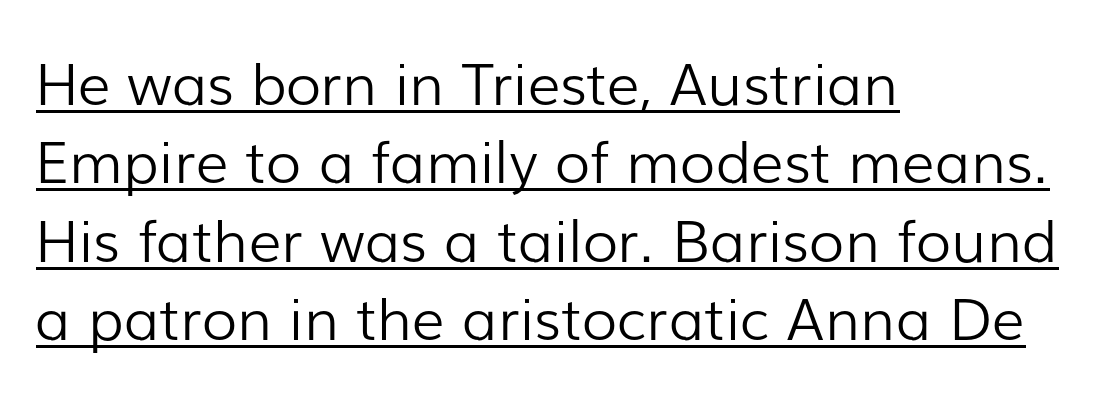
Q: Is the text bold? A: No.
Q: Is the text italic (slanted)? A: No, it is upright.
Q: Is the typeface a serif or a sans-serif typeface? A: Sans-serif.
Q: Is the text underlined? A: Yes.
Q: How is the paragraph aligned? A: Left-aligned.
Q: Is the spacing between letters normal or unusually wide? A: Normal.
Q: Is the spacing between lines tight, normal or loose? A: Normal.
Q: Width (condensed, normal, or wide)? A: Normal.
Q: Stroke contrast? A: Low.
Q: x-height? A: Medium.
Q: Monospaced? A: No.
